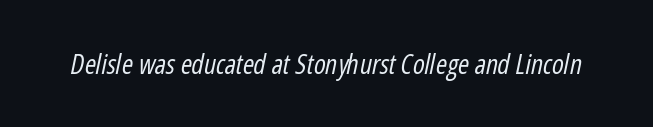
Q: Is the text bold? A: No.
Q: Is the text italic (slanted)? A: Yes, it leans right by about 12 degrees.
Q: Is the text underlined? A: No.
Q: Is the spacing between letters normal or unusually wide? A: Normal.
